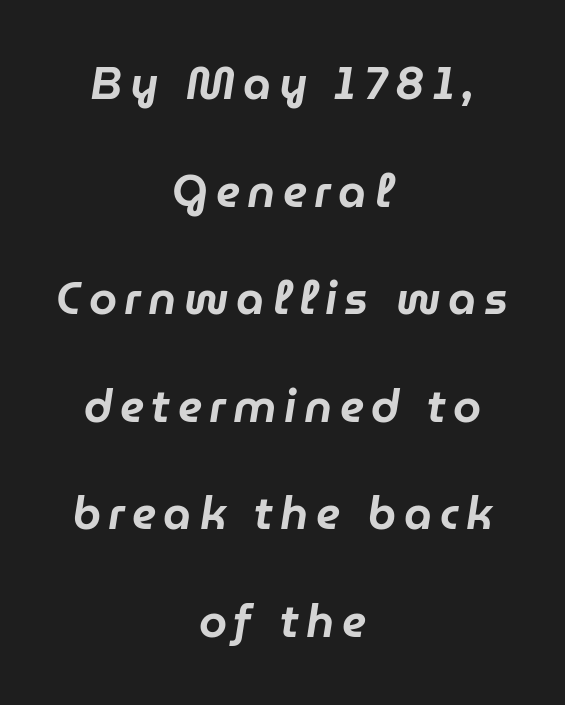
The image shows 45 px text type, italic (leaning right); set centered, loose line spacing (2.39x), not underlined; low stroke contrast and a medium x-height.
